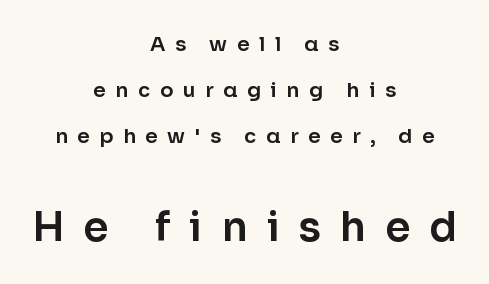
Q: Is the text italic (slanted)? A: No, it is upright.
Q: Is the typeface a serif or a sans-serif typeface? A: Sans-serif.
Q: Is the text underlined? A: No.
Q: How is the paragraph aligned? A: Centered.
Q: Is the spacing between letters normal or unusually wide? A: Unusually wide.
Q: Is the spacing between lines tight, normal or loose? A: Loose.
Q: Which block of text is set in a larger size, the first (top) or the second (bottom)? A: The second (bottom) one.
Q: Width (condensed, normal, or wide)? A: Normal.
Q: Stroke contrast? A: Low.
Q: x-height? A: Medium.
Q: Monospaced? A: No.
